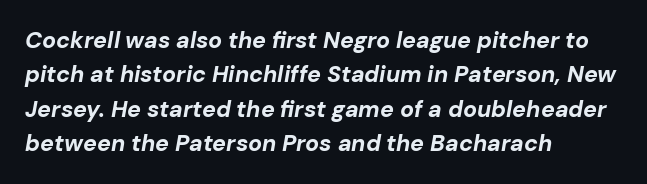
Q: Is the text bold? A: Yes.
Q: Is the text italic (slanted)? A: Yes, it leans right by about 10 degrees.
Q: Is the text underlined? A: No.
Q: How is the paragraph aligned? A: Left-aligned.
Q: Is the spacing between letters normal or unusually wide? A: Normal.
Q: Is the spacing between lines tight, normal or loose? A: Normal.
